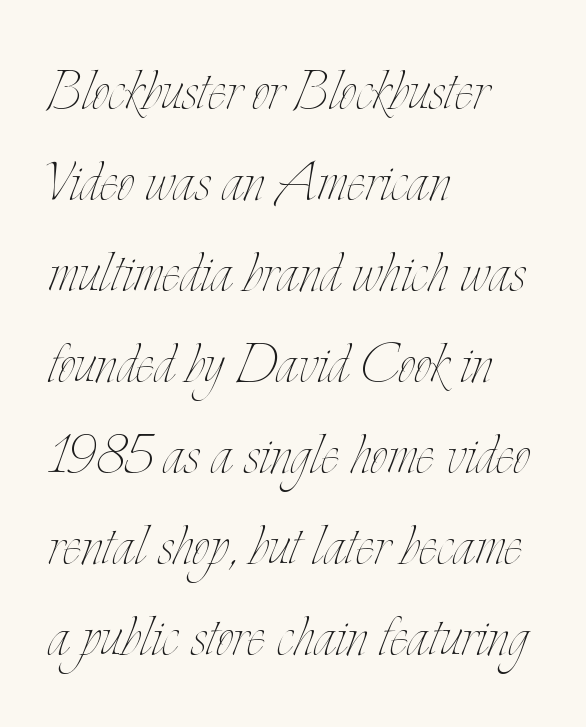
Q: Is the text bold? A: No.
Q: Is the text italic (slanted)? A: Yes.
Q: Is the text underlined? A: No.
Q: How is the paragraph aligned? A: Left-aligned.
Q: Is the spacing between letters normal or unusually wide? A: Normal.
Q: Is the spacing between lines tight, normal or loose? A: Normal.
Q: Width (condensed, normal, or wide)? A: Condensed.
Q: Stroke contrast? A: Low.
Q: x-height? A: Small.
Q: Monospaced? A: No.
